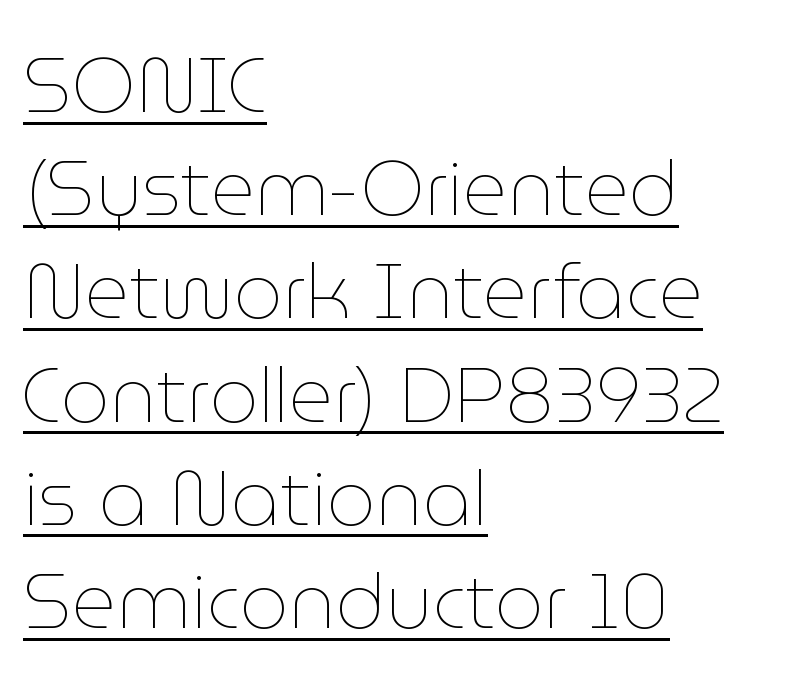
Is there much room between lines? A standard amount, neither cramped nor airy. Spacing between characters is what you'd get straight out of the box. You can tell it's not italic because the verticals are truly vertical. What decoration does the sample have? An underline. Spacing verdict: proportional, widths tailored to each character.
